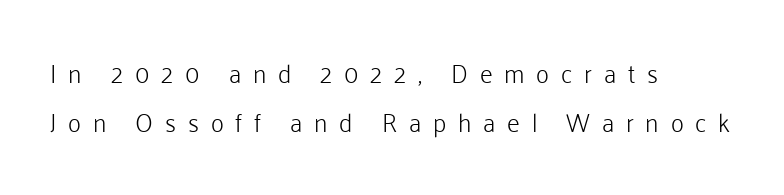
Q: Is the text bold? A: No.
Q: Is the text italic (slanted)? A: No, it is upright.
Q: Is the text underlined? A: No.
Q: How is the paragraph aligned? A: Left-aligned.
Q: Is the spacing between letters normal or unusually wide? A: Unusually wide.
Q: Is the spacing between lines tight, normal or loose? A: Loose.
